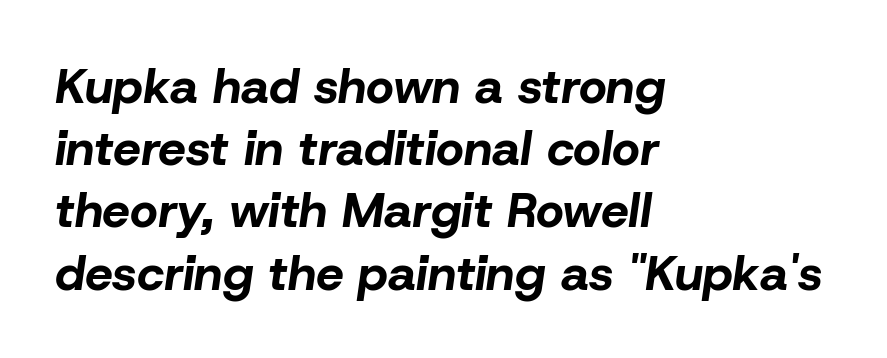
The image shows 49 px bold type, italic (leaning right); set left-aligned, normal line spacing (1.27x), normal letter spacing, not underlined; low stroke contrast and a medium x-height.
